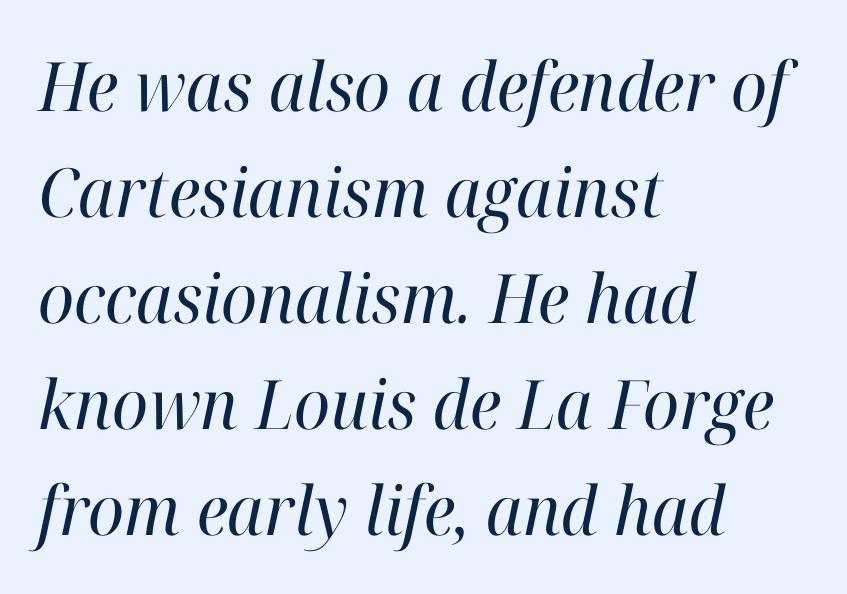
Just letters on the line, the space beneath them empty. Nothing heavy about these letters — not bold at all. The glyphs look as if they've been sheared to an angle. Each letter keeps its own natural width here, so spacing adapts to shape. A student would call this left alignment; a typographer would say flush left, rag right. Stroke terminals: seriffed.
